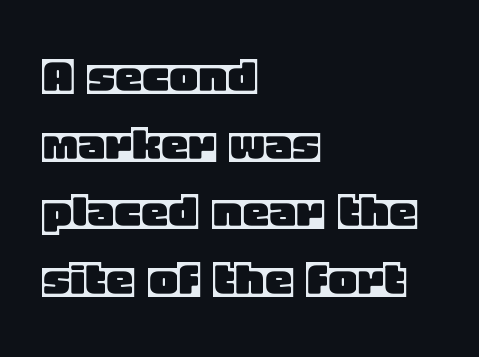
The space beneath each line is pristine and unruled. The tracking reads as untouched default to a designer's eye. Looks like regular typesetting: each glyph gets only the width it needs. This is the regular roman posture of the typeface.
